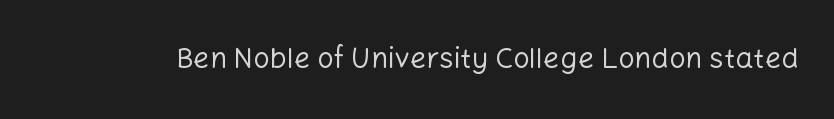
Q: Is the text bold? A: No.
Q: Is the text italic (slanted)? A: No, it is upright.
Q: Is the typeface a serif or a sans-serif typeface? A: Sans-serif.
Q: Is the text underlined? A: No.
Q: Is the spacing between letters normal or unusually wide? A: Normal.
Q: Width (condensed, normal, or wide)? A: Normal.
Q: Stroke contrast? A: Low.
Q: x-height? A: Medium.
Q: Monospaced? A: No.
